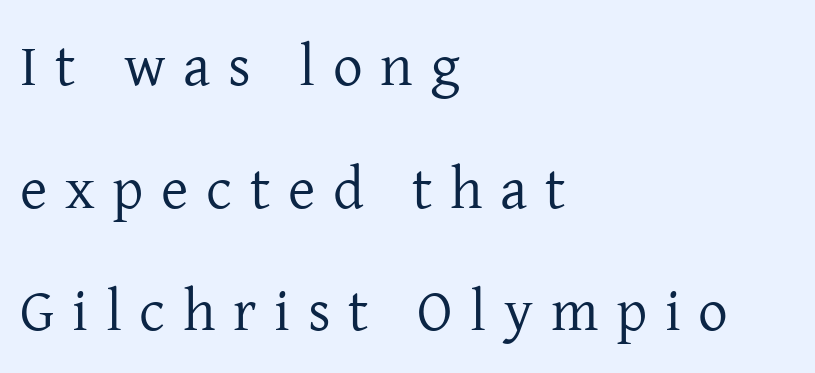
Q: Is the text bold? A: No.
Q: Is the text italic (slanted)? A: No, it is upright.
Q: Is the typeface a serif or a sans-serif typeface? A: Serif.
Q: Is the text underlined? A: No.
Q: How is the paragraph aligned? A: Left-aligned.
Q: Is the spacing between letters normal or unusually wide? A: Unusually wide.
Q: Is the spacing between lines tight, normal or loose? A: Loose.
Q: Width (condensed, normal, or wide)? A: Normal.
Q: Stroke contrast? A: Low.
Q: x-height? A: Medium.
Q: Monospaced? A: No.
